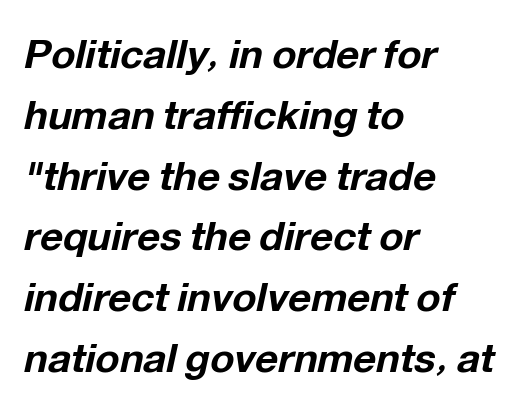
Letter spacing: default. Looking at the ascenders, they clearly lean. Proportional: the letters do not fall into vertical columns. The foot of each line stays bare and open. Regular leading. Notice how thick the strokes are: this is what a full bold looks like.
